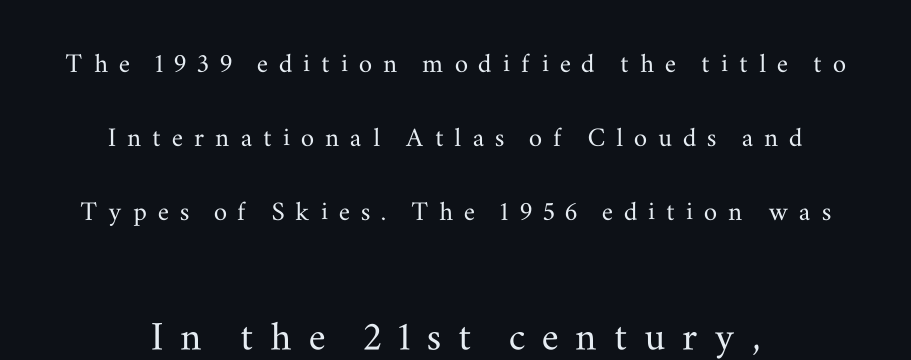
Q: Is the text italic (slanted)? A: No, it is upright.
Q: Is the typeface a serif or a sans-serif typeface? A: Serif.
Q: Is the text underlined? A: No.
Q: How is the paragraph aligned? A: Centered.
Q: Is the spacing between letters normal or unusually wide? A: Unusually wide.
Q: Is the spacing between lines tight, normal or loose? A: Loose.
Q: Which block of text is set in a larger size, the first (top) or the second (bottom)? A: The second (bottom) one.
Q: Width (condensed, normal, or wide)? A: Wide.
Q: Stroke contrast? A: Medium.
Q: x-height? A: Small.
Q: Monospaced? A: No.
